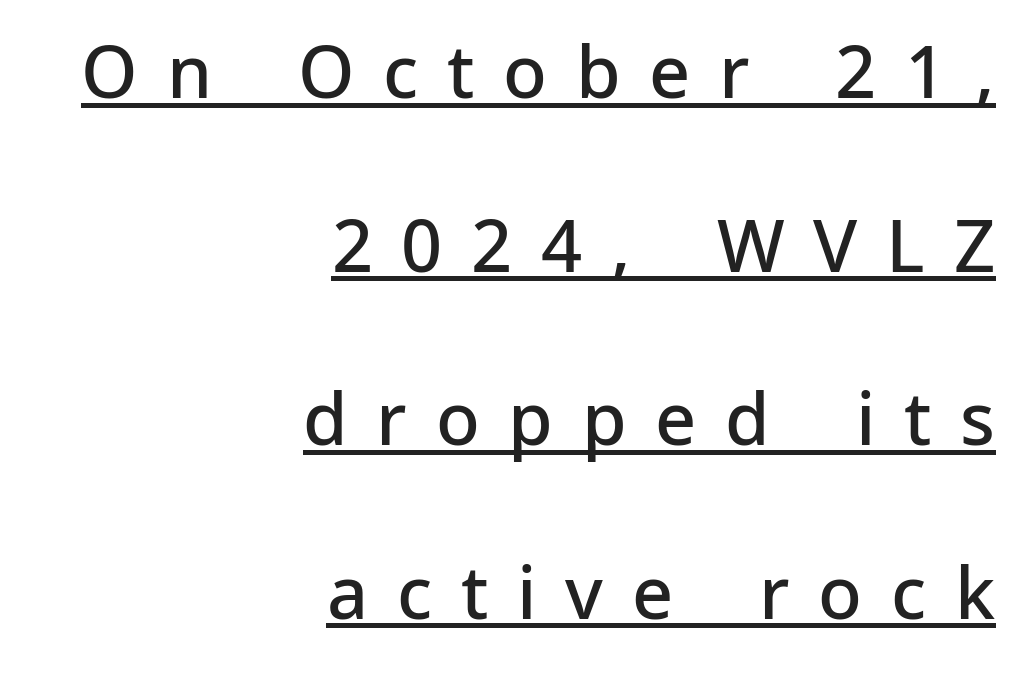
{"serif": "no", "italic": "no", "bold": "semi", "weight": "semibold", "width": "normal", "stroke_contrast": "low", "x_height": "medium", "monospaced": "no", "underline": "yes", "align": "right", "line_spacing": "loose", "line_spacing_ratio": 2.41, "letter_spacing": "wide", "letter_spacing_em": 0.4, "glyph_px": 72}
